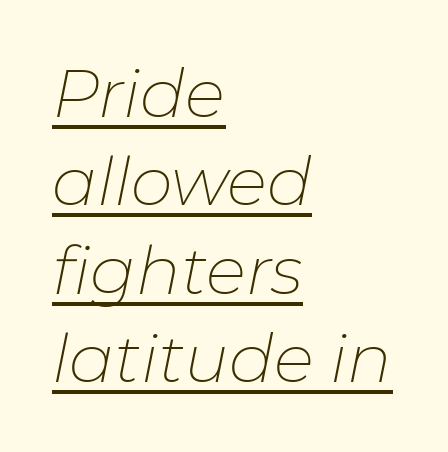
The glyphs are accompanied by a horizontal stroke just below them. Looking at the ascenders, they clearly lean. The weight tops out at a normal text grade. Looks like regular typesetting: each glyph gets only the width it needs.
